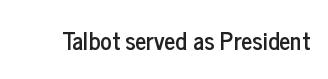
{"italic": "no", "underline": "no", "letter_spacing": "normal", "letter_spacing_em": 0.0, "glyph_px": 24}
